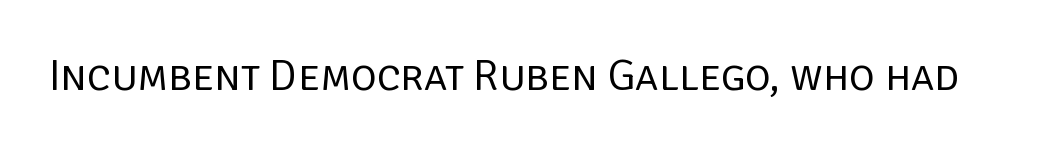
The image shows 44 px regular-weight sans-serif type, upright; set normal letter spacing, not underlined; low stroke contrast and a large x-height.
